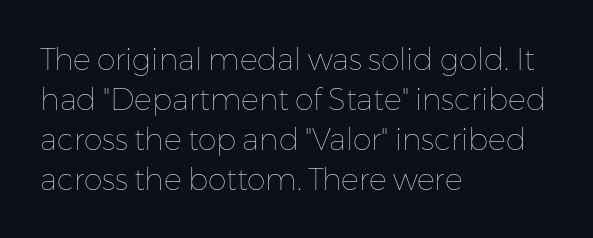
Tracking value appears to be zero — textbook default spacing. Do the characters align in a grid? No, the font is proportional. Weight class: somewhere from thin through regular. The letters stand upright; this is a roman face. The specimen omits any rule beneath the text block's lines. Quick note: interline space is typical.
